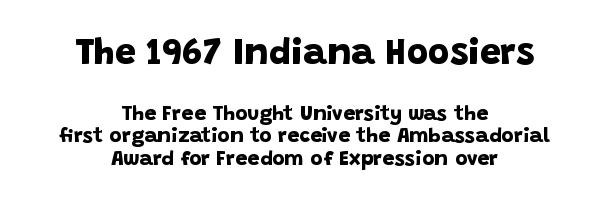
The image shows 37 px bold sans-serif type; set centered, tight line spacing (1.05x), normal letter spacing, not underlined; the first (top) block is 1.76x larger; low stroke contrast and a large x-height.
